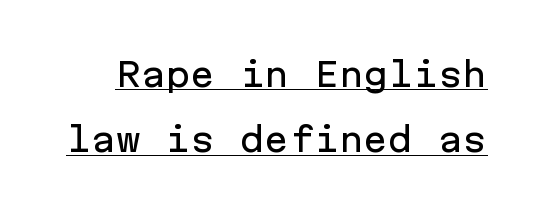
{"serif": "no", "italic": "no", "width": "normal", "stroke_contrast": "low", "x_height": "medium", "monospaced": "yes", "underline": "yes", "line_spacing": "loose", "line_spacing_ratio": 1.98, "letter_spacing": "normal", "letter_spacing_em": 0.0, "glyph_px": 33}
